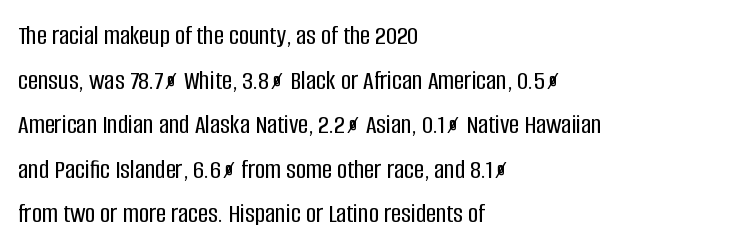
Typeset ragged right — the left edge is the straight one. The letters carry no serifs — their stems end cleanly without finishing strokes. The area under the type is left untouched. The face used here is proportionally spaced, like ordinary book or web type. Nope, not italic — everything's standing straight. Students, note that the glyphs here touch the page at normal intervals.
